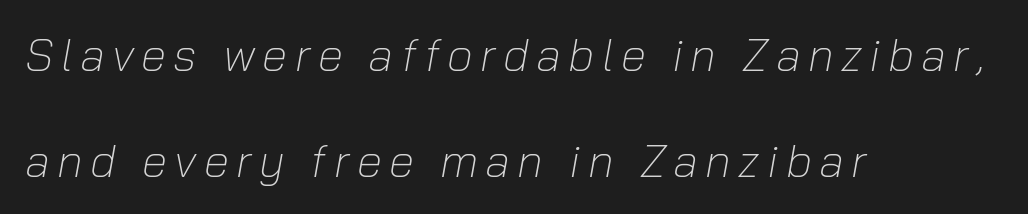
{"italic": "yes", "lean": "right", "slant_degrees": 10, "bold": "no", "weight": "light", "width": "normal", "stroke_contrast": "low", "x_height": "medium", "monospaced": "no", "underline": "no", "align": "left", "line_spacing": "loose", "line_spacing_ratio": 2.3, "glyph_px": 46}
